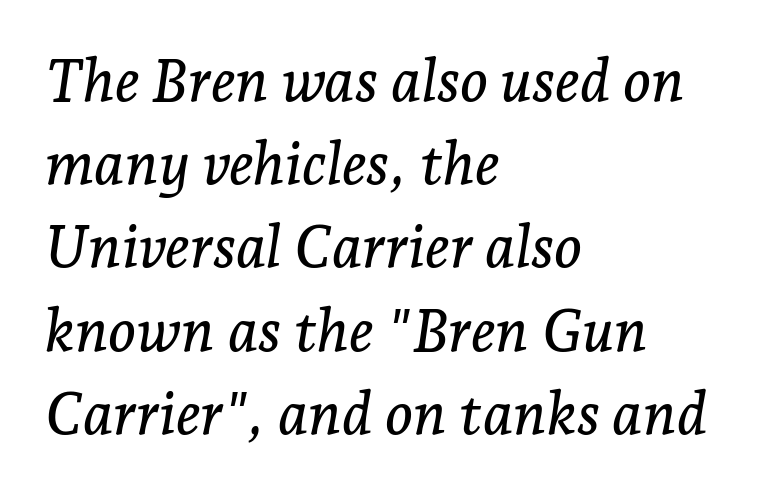
The image shows 59 px serif type, italic (leaning right); set left-aligned, normal line spacing (1.41x), normal letter spacing, not underlined; low stroke contrast and a medium x-height.
